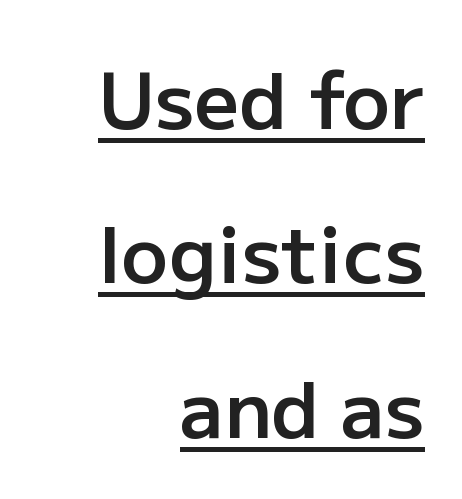
Words appear dense and cohesive because spacing is normal. The glyphs are accompanied by a horizontal stroke just below them. This sample has the flowing, uneven cadence of proportional lettering. The leading is generous, giving the passage an open texture. It's the straight-up-and-down kind of type. A semibold gives these letters moderate extra thickness, short of bold.
